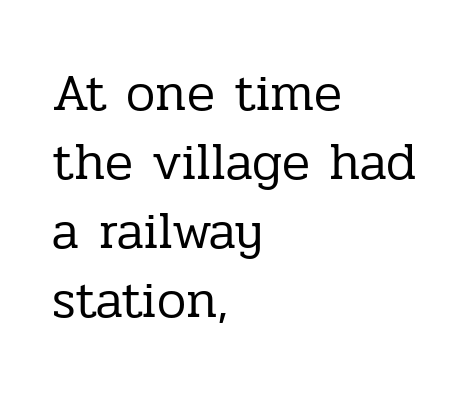
Quick note: interline space is typical. Looks like regular typesetting: each glyph gets only the width it needs. The text was rendered using a seriffed face with decorative stroke endings. Nothing unusual about the tracking: characters are spaced as the font intends. Every row of glyphs begins at an identical x-position on the left.
